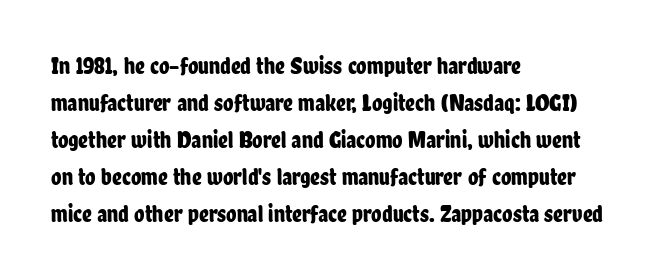
{"italic": "no", "underline": "no", "align": "left", "line_spacing": "normal", "line_spacing_ratio": 1.54, "letter_spacing": "normal", "letter_spacing_em": 0.0, "glyph_px": 24}
